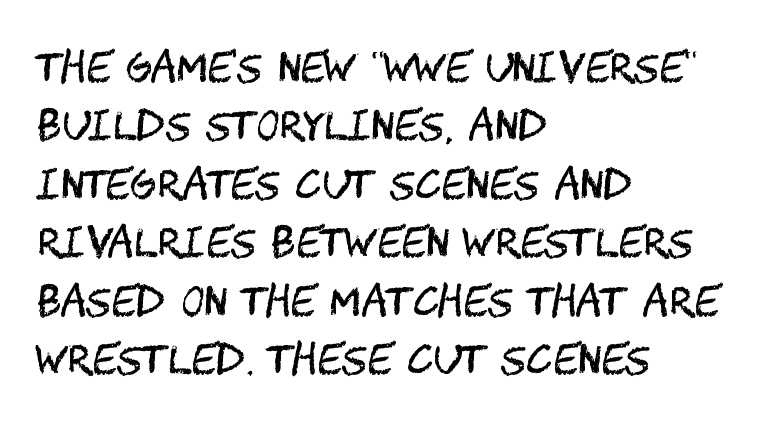
{"serif": "no", "italic": "no", "bold": "no", "weight": "regular", "width": "condensed", "stroke_contrast": "medium", "x_height": "large", "underline": "no", "align": "left", "line_spacing": "normal", "line_spacing_ratio": 1.46, "letter_spacing": "normal", "letter_spacing_em": 0.0, "glyph_px": 40}
